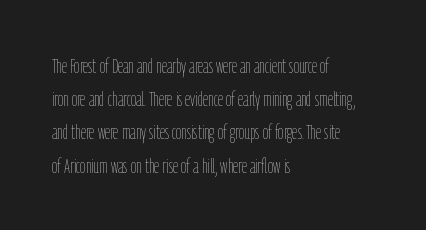
{"italic": "no", "bold": "no", "underline": "no", "align": "left", "line_spacing": "normal", "line_spacing_ratio": 1.58, "letter_spacing": "normal", "letter_spacing_em": 0.0, "glyph_px": 21}
